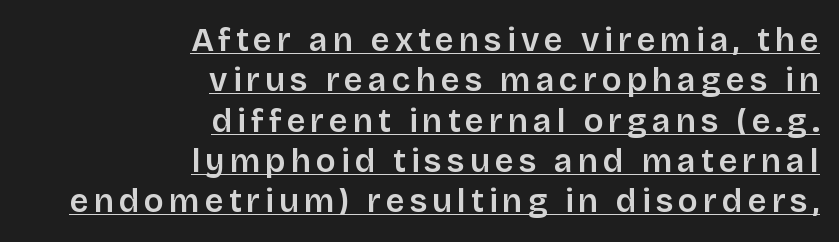
The image shows 33 px sans-serif type, upright; set right-aligned, line spacing 1.22x, underlined; low stroke contrast and a large x-height.
